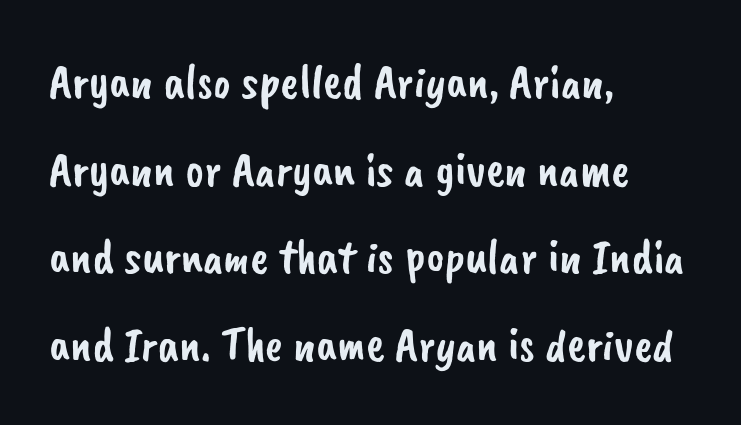
Q: Is the typeface a serif or a sans-serif typeface? A: Sans-serif.
Q: Is the text underlined? A: No.
Q: How is the paragraph aligned? A: Left-aligned.
Q: Is the spacing between letters normal or unusually wide? A: Normal.
Q: Width (condensed, normal, or wide)? A: Normal.
Q: Stroke contrast? A: Low.
Q: x-height? A: Small.
Q: Monospaced? A: No.
